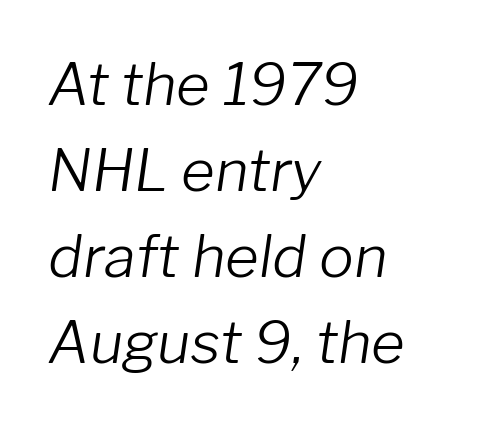
{"italic": "yes", "lean": "right", "slant_degrees": 8, "bold": "no", "weight": "light", "width": "normal", "stroke_contrast": "low", "x_height": "medium", "monospaced": "no", "underline": "no", "align": "left", "line_spacing": "normal", "line_spacing_ratio": 1.48, "letter_spacing": "normal", "letter_spacing_em": 0.0, "glyph_px": 58}
